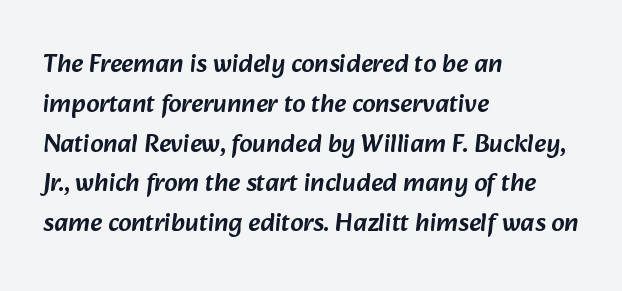
Q: Is the text underlined? A: No.
Q: How is the paragraph aligned? A: Left-aligned.
Q: Is the spacing between letters normal or unusually wide? A: Normal.
Q: Is the spacing between lines tight, normal or loose? A: Normal.
